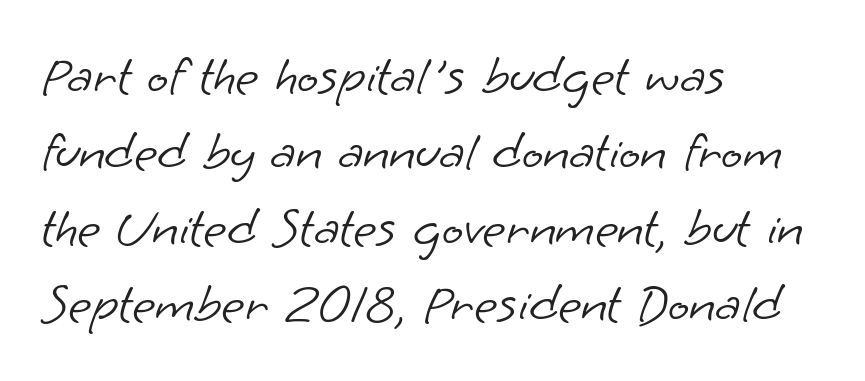
{"serif": "no", "bold": "no", "weight": "light", "width": "normal", "stroke_contrast": "low", "x_height": "small", "monospaced": "no", "underline": "no", "align": "left", "line_spacing": "normal", "line_spacing_ratio": 1.36, "letter_spacing": "normal", "letter_spacing_em": 0.0, "glyph_px": 56}
